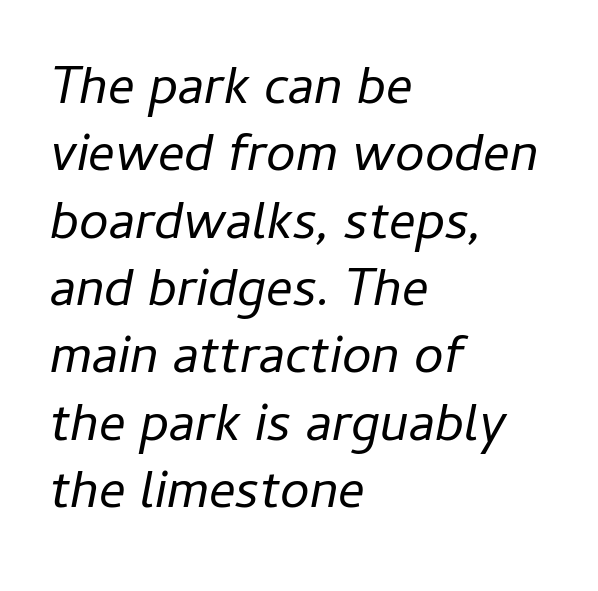
These lines are rendered in a variable-pitch font. Summary of vertical rhythm: regular, with standard interline spacing. Yep, that's italic — everything's leaning. Compared with a centered layout, this one pins lines to the left instead. The letterforms sit shoulder to shoulder at normal distance.
